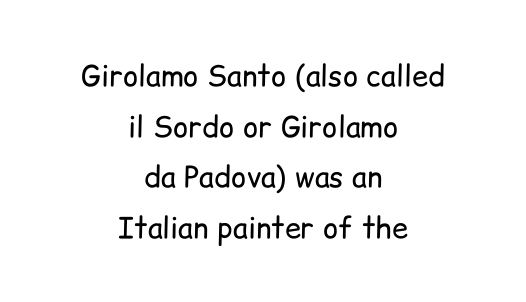
Spacing between characters is what you'd get straight out of the box. The letters advance in unequal steps, a hallmark of proportional type. The lines are quadded center. Typographically, this falls in the sans-serif category. A typesetter would mark this as roman, not italic. This is not heavy type; no bold has been used.
